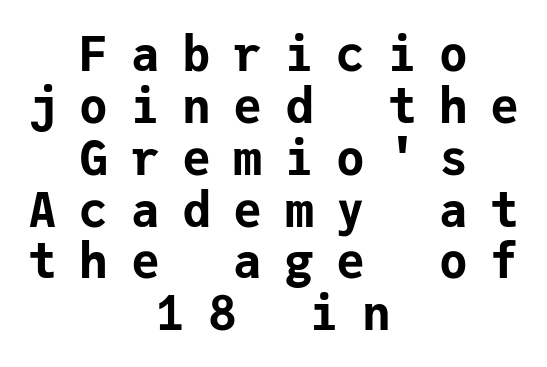
The image shows 48 px bold sans-serif type, upright, monospaced; set centered, tight line spacing (1.08x), unusually wide letter spacing (+0.47 em), not underlined; low stroke contrast and a medium x-height.
